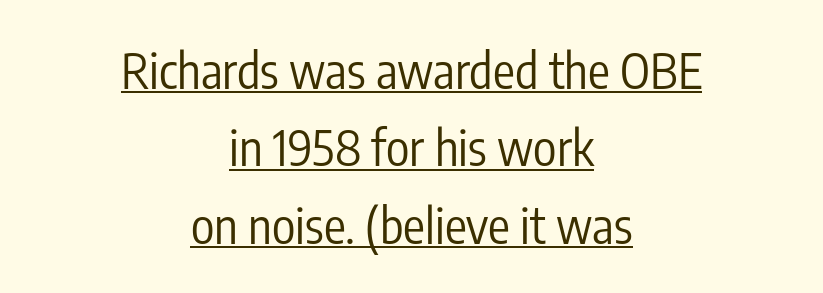
The image shows 49 px regular-weight, condensed sans-serif type, upright; set centered, normal line spacing (1.58x), normal letter spacing, underlined; low stroke contrast and a medium x-height.
